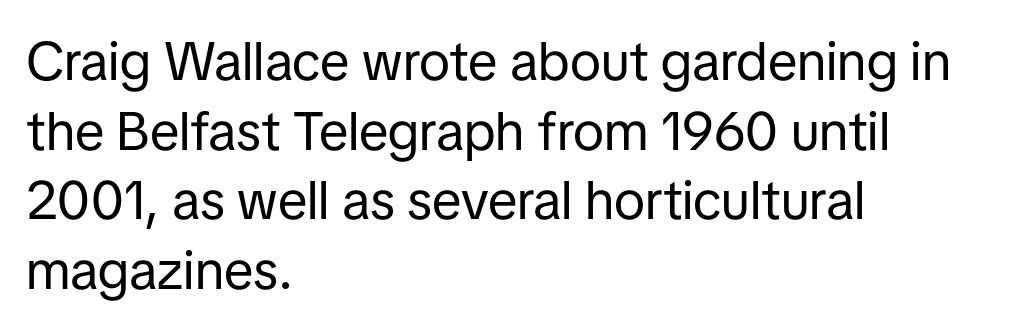
{"serif": "no", "italic": "no", "bold": "no", "weight": "regular", "width": "normal", "stroke_contrast": "low", "x_height": "medium", "monospaced": "no", "underline": "no", "align": "left", "line_spacing": "normal", "line_spacing_ratio": 1.29, "letter_spacing": "normal", "letter_spacing_em": 0.0, "glyph_px": 54}
